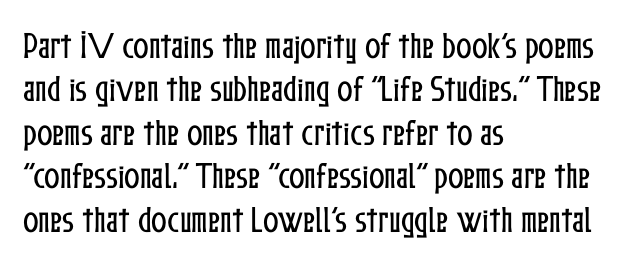
The image shows 29 px condensed type, upright; set left-aligned, normal line spacing (1.5x), normal letter spacing, not underlined; low stroke contrast and a medium x-height.
